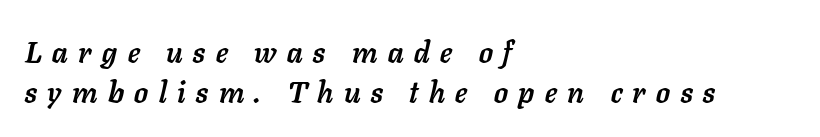
Q: Is the text bold? A: Yes.
Q: Is the text italic (slanted)? A: Yes, it leans right by about 11 degrees.
Q: Is the text underlined? A: No.
Q: How is the paragraph aligned? A: Left-aligned.
Q: Is the spacing between letters normal or unusually wide? A: Unusually wide.
Q: Is the spacing between lines tight, normal or loose? A: Normal.
Q: Width (condensed, normal, or wide)? A: Normal.
Q: Stroke contrast? A: Low.
Q: x-height? A: Medium.
Q: Monospaced? A: No.
